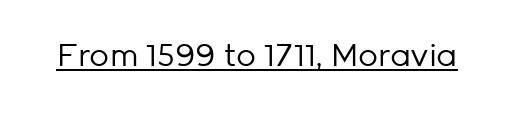
Counters stay open thanks to moderate or lighter strokes. I'd call this a sans setting — the letters go barefoot. This rendering features underlined lettering. The line texture is even and compact thanks to regular tracking. In terms of posture, this sample is upright.
